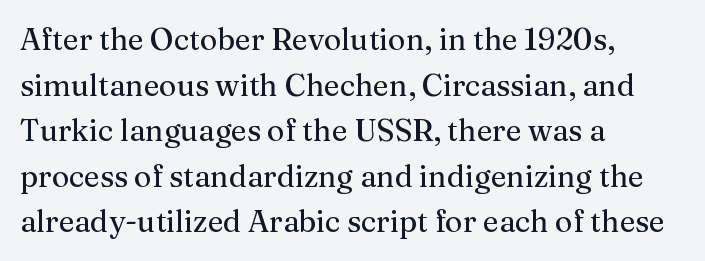
{"serif": "yes", "italic": "no", "width": "normal", "stroke_contrast": "medium", "x_height": "medium", "monospaced": "no", "underline": "no", "align": "left", "line_spacing": "normal", "line_spacing_ratio": 1.52, "letter_spacing": "normal", "letter_spacing_em": 0.0, "glyph_px": 30}
